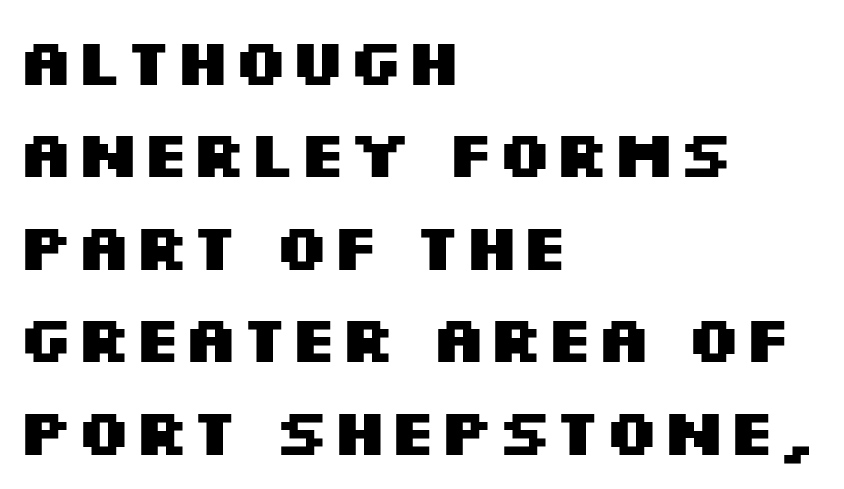
{"serif": "no", "italic": "no", "bold": "yes", "weight": "heavy", "width": "wide", "stroke_contrast": "medium", "x_height": "large", "monospaced": "no", "underline": "no", "align": "left", "line_spacing": "normal", "line_spacing_ratio": 1.4, "letter_spacing": "normal", "letter_spacing_em": 0.0, "glyph_px": 66}
